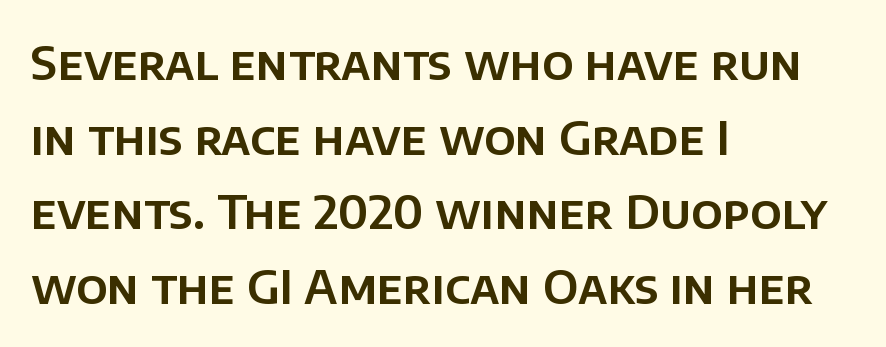
{"serif": "no", "italic": "no", "width": "normal", "stroke_contrast": "low", "x_height": "large", "monospaced": "no", "underline": "no", "align": "left", "line_spacing": "normal", "line_spacing_ratio": 1.59, "letter_spacing": "normal", "letter_spacing_em": 0.0, "glyph_px": 47}
